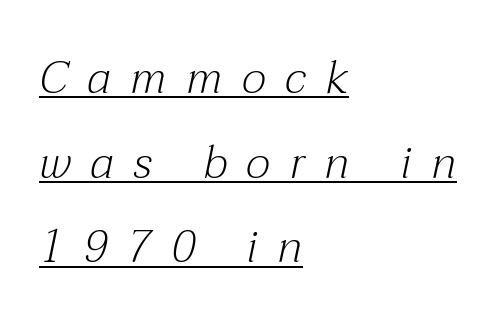
Q: Is the text bold? A: No.
Q: Is the text italic (slanted)? A: Yes, it leans right by about 12 degrees.
Q: Is the typeface a serif or a sans-serif typeface? A: Serif.
Q: Is the text underlined? A: Yes.
Q: How is the paragraph aligned? A: Left-aligned.
Q: Is the spacing between letters normal or unusually wide? A: Unusually wide.
Q: Width (condensed, normal, or wide)? A: Normal.
Q: Stroke contrast? A: Medium.
Q: x-height? A: Medium.
Q: Monospaced? A: No.
